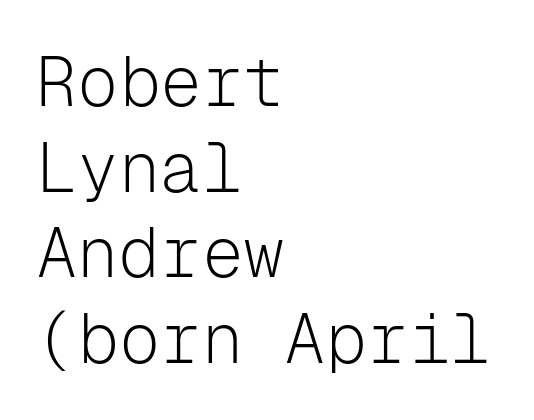
Where is the straight margin? On the left. Bold? No — there's no thickening of the strokes. Plain, unruled lines of type. The characters display no serif detailing; their extremities are plain.
